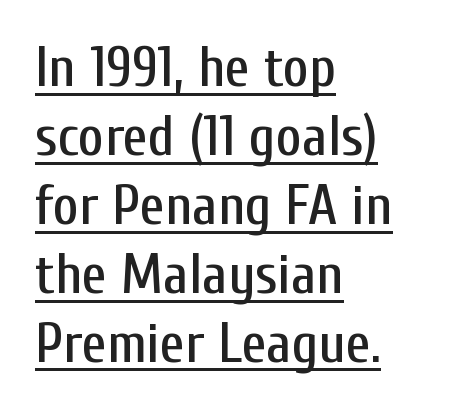
Q: Is the text italic (slanted)? A: No, it is upright.
Q: Is the typeface a serif or a sans-serif typeface? A: Sans-serif.
Q: Is the text underlined? A: Yes.
Q: How is the paragraph aligned? A: Left-aligned.
Q: Is the spacing between letters normal or unusually wide? A: Normal.
Q: Width (condensed, normal, or wide)? A: Condensed.
Q: Stroke contrast? A: Low.
Q: x-height? A: Medium.
Q: Monospaced? A: No.
